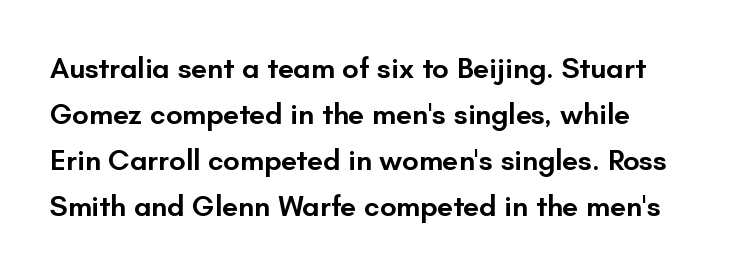
Do the characters align in a grid? No, the font is proportional. These lines were composed using upright roman letters. Each new line begins a customary step beneath the previous one. Underline: absent.
